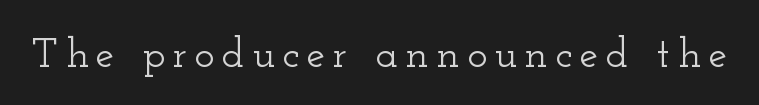
Do the characters align in a grid? No, the font is proportional. Do the letters lean? They stand straight. The space beneath each line is pristine and unruled. Unlike a clean sans, this face finishes its strokes with serifs.
